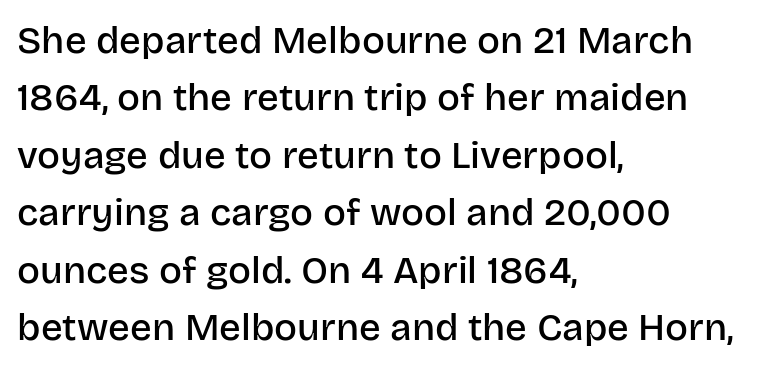
The image shows 38 px semibold sans-serif type, upright; set left-aligned, normal line spacing (1.51x), normal letter spacing, not underlined; low stroke contrast and a large x-height.
